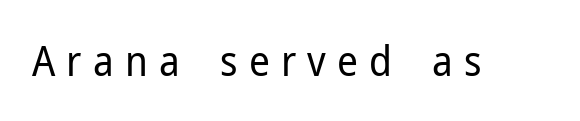
Q: Is the text bold? A: No.
Q: Is the text italic (slanted)? A: No, it is upright.
Q: Is the typeface a serif or a sans-serif typeface? A: Sans-serif.
Q: Is the text underlined? A: No.
Q: Is the spacing between letters normal or unusually wide? A: Unusually wide.
Q: Width (condensed, normal, or wide)? A: Normal.
Q: Stroke contrast? A: Low.
Q: x-height? A: Medium.
Q: Monospaced? A: No.
